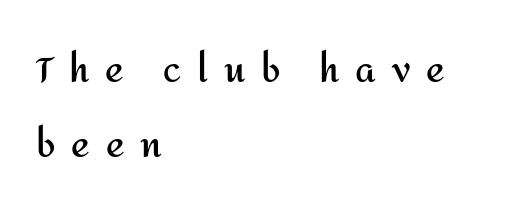
{"serif": "no", "italic": "no", "bold": "yes", "weight": "semibold", "width": "normal", "stroke_contrast": "medium", "x_height": "medium", "monospaced": "no", "underline": "no", "align": "left", "line_spacing": "loose", "line_spacing_ratio": 2.15, "letter_spacing": "wide", "letter_spacing_em": 0.45, "glyph_px": 35}
